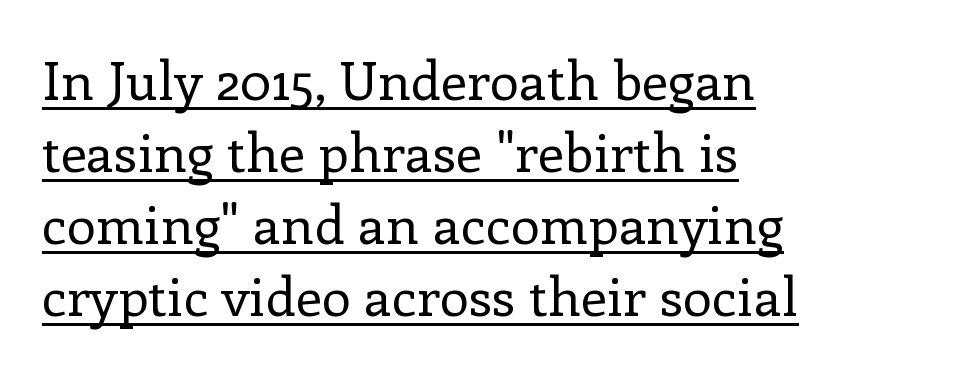
Q: Is the text bold? A: No.
Q: Is the text italic (slanted)? A: No, it is upright.
Q: Is the typeface a serif or a sans-serif typeface? A: Serif.
Q: Is the text underlined? A: Yes.
Q: How is the paragraph aligned? A: Left-aligned.
Q: Is the spacing between letters normal or unusually wide? A: Normal.
Q: Is the spacing between lines tight, normal or loose? A: Normal.
Q: Width (condensed, normal, or wide)? A: Normal.
Q: Stroke contrast? A: Low.
Q: x-height? A: Medium.
Q: Monospaced? A: No.
